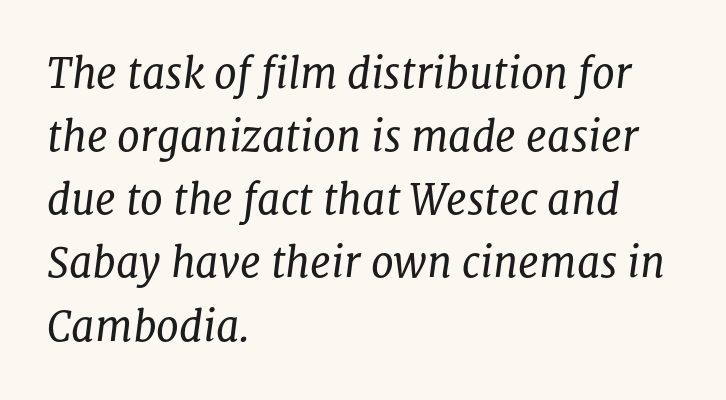
The image shows 41 px regular-weight serif type, italic (leaning right); set left-aligned, normal line spacing (1.54x), normal letter spacing, not underlined; low stroke contrast and a medium x-height.
